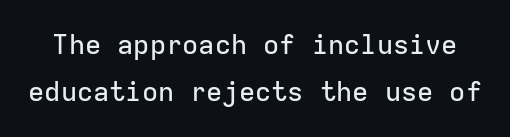
{"italic": "no", "underline": "no", "line_spacing_ratio": 1.75, "letter_spacing": "normal", "letter_spacing_em": 0.0, "glyph_px": 27}
